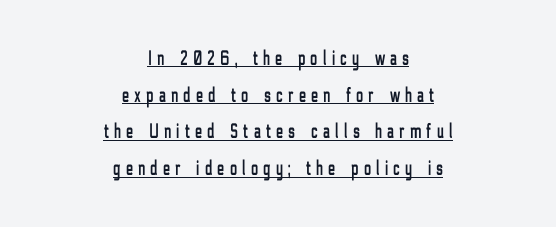
This is underlined copy, the kind a proofreader might mark for attention. A typesetter would mark this as roman, not italic. Horizontal alignment here is central, giving a formal, balanced look. Inter-character spacing is expanded well beyond the font's built-in metrics.
